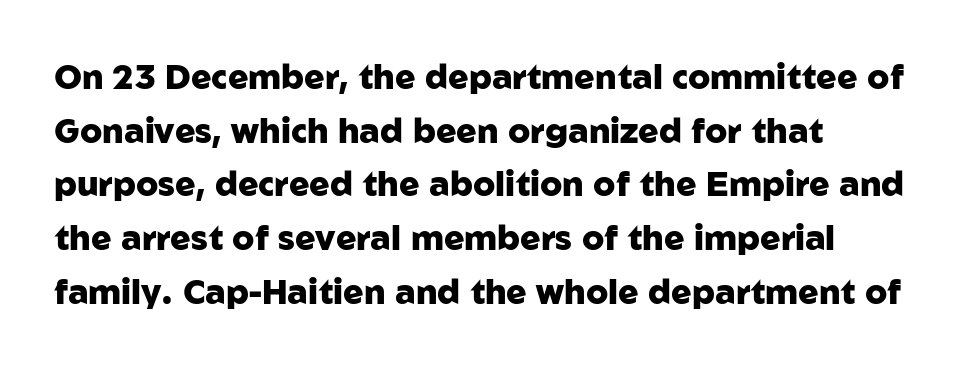
{"serif": "no", "italic": "no", "bold": "yes", "weight": "heavy", "width": "normal", "stroke_contrast": "low", "x_height": "medium", "monospaced": "no", "underline": "no", "align": "left", "line_spacing": "normal", "line_spacing_ratio": 1.58, "letter_spacing": "normal", "letter_spacing_em": 0.0, "glyph_px": 34}
